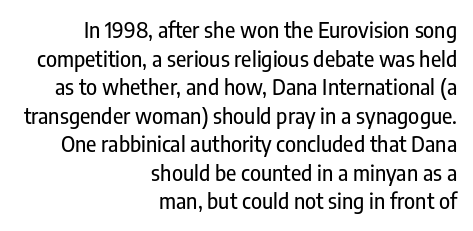
The image shows 21 px text type, upright; set right-aligned, normal line spacing (1.36x), normal letter spacing, not underlined.
